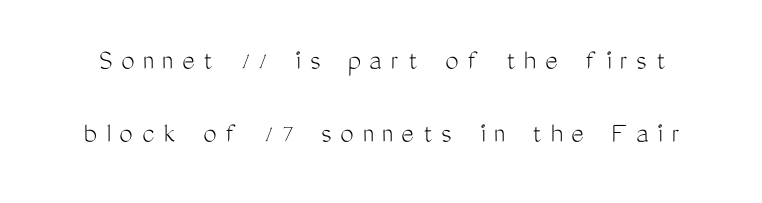
{"serif": "no", "italic": "no", "bold": "no", "weight": "light", "width": "condensed", "stroke_contrast": "medium", "x_height": "medium", "monospaced": "no", "underline": "no", "line_spacing": "loose", "line_spacing_ratio": 2.45, "letter_spacing": "wide", "letter_spacing_em": 0.29, "glyph_px": 30}
